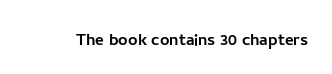
The image shows 21 px text type, upright; set normal letter spacing, not underlined.
